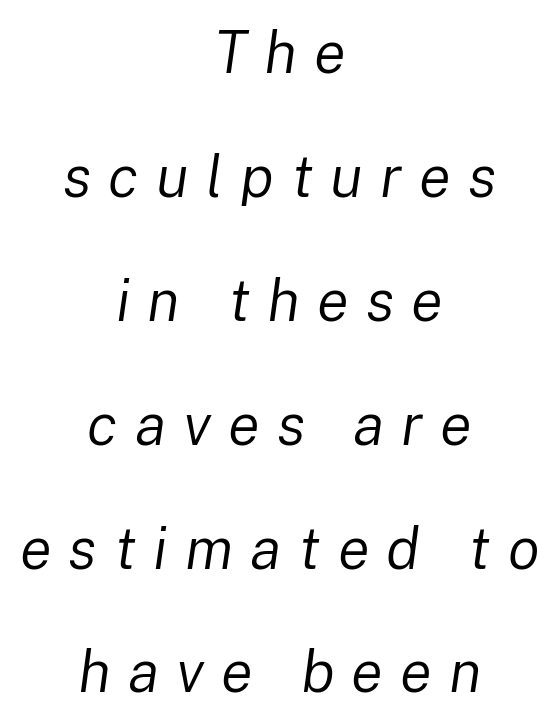
Decoration check: the copy has no underline. The line texture is sparse and dotted thanks to wide tracking. No letter is thick-stroked: the sample isn't bold. The letters advance in unequal steps, a hallmark of proportional type. Horizontal alignment here is central, giving a formal, balanced look. Rendered with sloped, italic letterforms.
